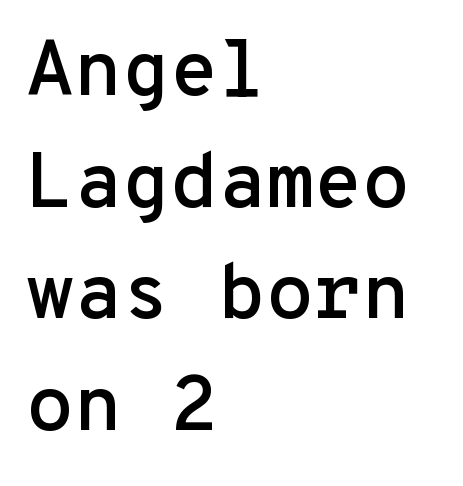
Quick note: interline space is typical. These lines stack with their left ends in a neat column. In terms of letterform style, serifs are entirely absent. These lines were composed using upright roman letters. Spacing verdict: monospaced, one width for all characters.
